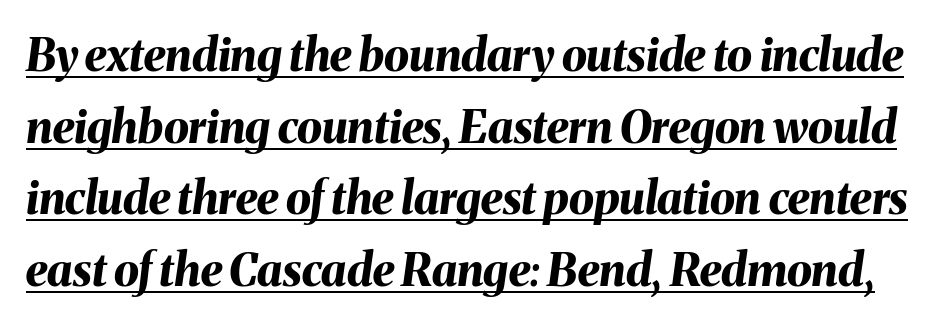
The image shows 45 px bold type, italic (leaning right); set normal line spacing (1.59x), normal letter spacing, underlined; medium stroke contrast and a medium x-height.
